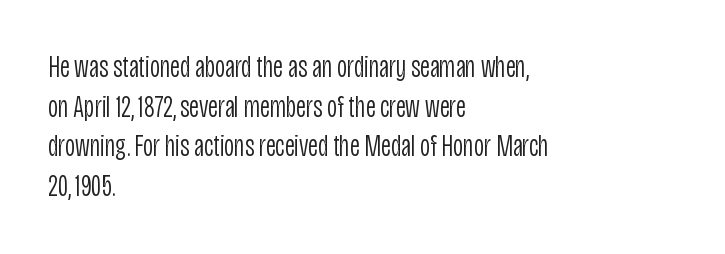
Q: Is the text bold? A: No.
Q: Is the text italic (slanted)? A: No, it is upright.
Q: Is the typeface a serif or a sans-serif typeface? A: Sans-serif.
Q: Is the text underlined? A: No.
Q: How is the paragraph aligned? A: Left-aligned.
Q: Is the spacing between letters normal or unusually wide? A: Normal.
Q: Is the spacing between lines tight, normal or loose? A: Normal.
Q: Width (condensed, normal, or wide)? A: Condensed.
Q: Stroke contrast? A: Low.
Q: x-height? A: Large.
Q: Monospaced? A: No.
